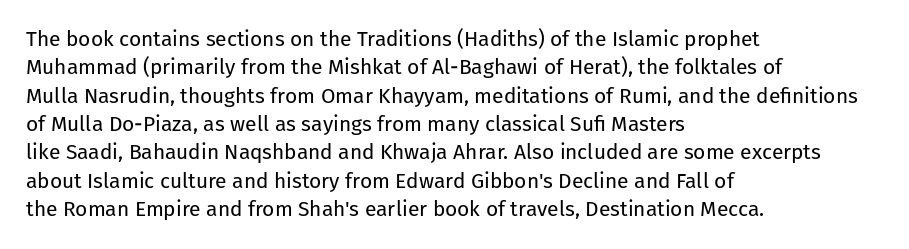
Evenly set lines give the paragraph a standard silhouette. Students, note that the glyphs here touch the page at normal intervals. In terms of posture, this sample is upright. Typeset ragged right — the left edge is the straight one.
